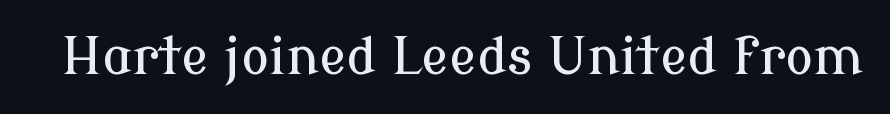
The image shows 52 px serif type, upright; set normal letter spacing, not underlined; low stroke contrast and a medium x-height.
